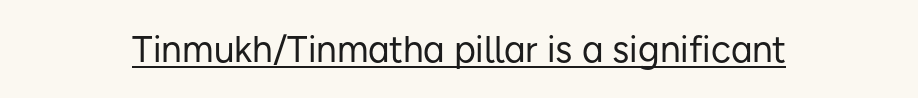
The image shows 37 px regular-weight sans-serif type, upright; set normal letter spacing, underlined; low stroke contrast and a medium x-height.
